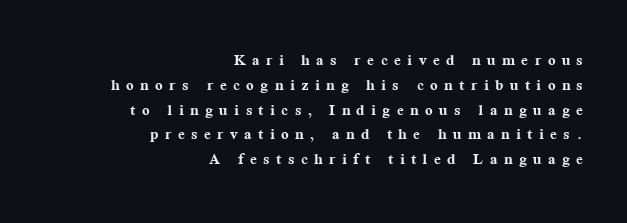
These lines carry a lot of weight — the face is fully bold. No word sits above an underline. The horizontal fit of the characters is loose and conspicuously gappy. Upright lettering throughout. In CSS terms this would be text-align: right.
